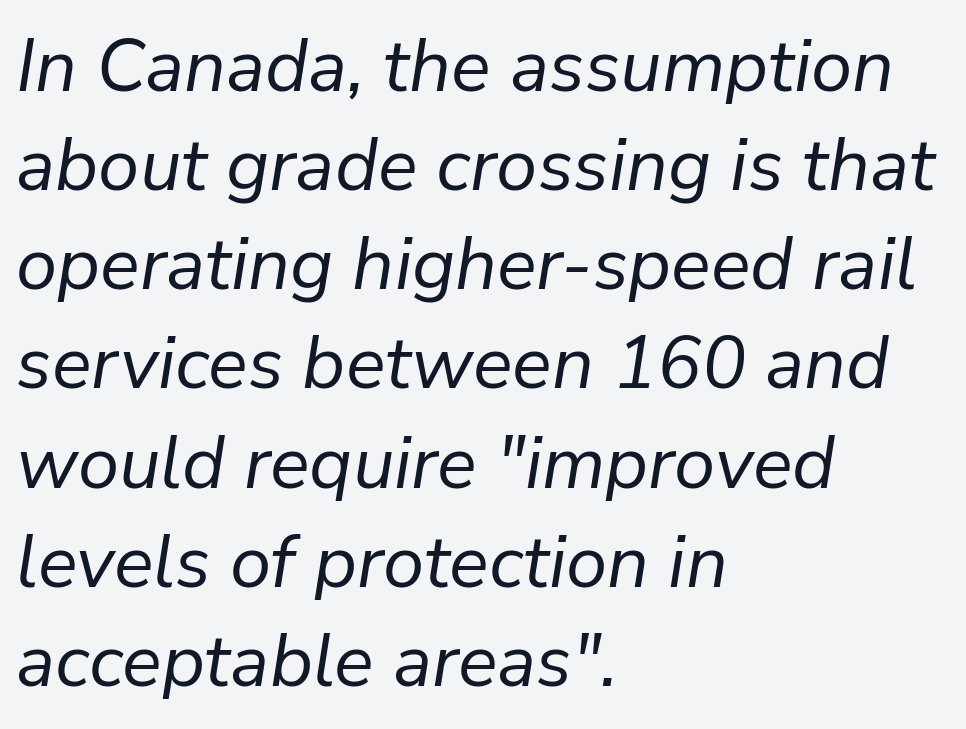
Q: Is the text bold? A: No.
Q: Is the text italic (slanted)? A: Yes, it leans right by about 9 degrees.
Q: Is the text underlined? A: No.
Q: How is the paragraph aligned? A: Left-aligned.
Q: Is the spacing between letters normal or unusually wide? A: Normal.
Q: Is the spacing between lines tight, normal or loose? A: Normal.
Q: Width (condensed, normal, or wide)? A: Normal.
Q: Stroke contrast? A: Low.
Q: x-height? A: Medium.
Q: Monospaced? A: No.
